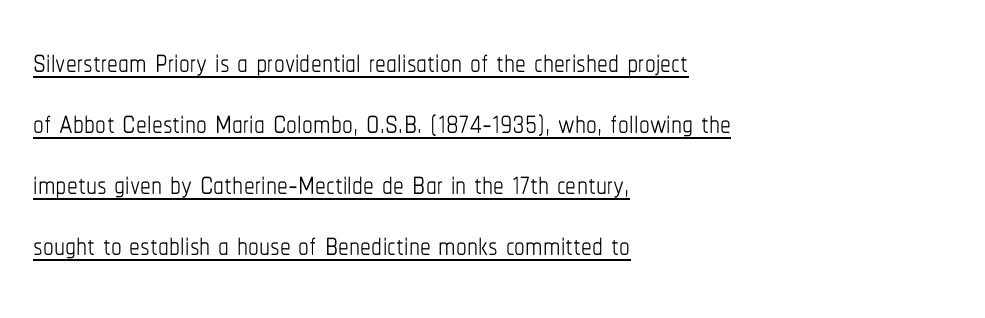
These characters rest on top of a visible drawn line. Line spacing here is normal. Character widths vary here, with narrow letters taking less room than wide ones. The setting favours the left margin, as ordinary paragraphs usually do. Bold? No — there's no thickening of the strokes. The letters sit at their default tracking, neither squeezed nor spread.
